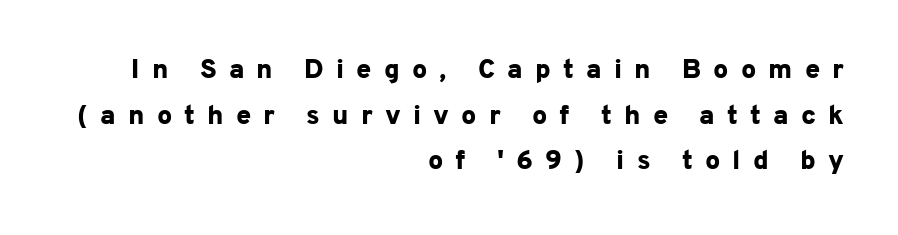
Summary of vertical rhythm: regular, with standard interline spacing. Leftover space on each line is placed entirely before the opening word. The type sits square on the baseline with zero lean. Characters follow at a spacing far wider than the type designer built in. Each row of text sits above clean, open space.
